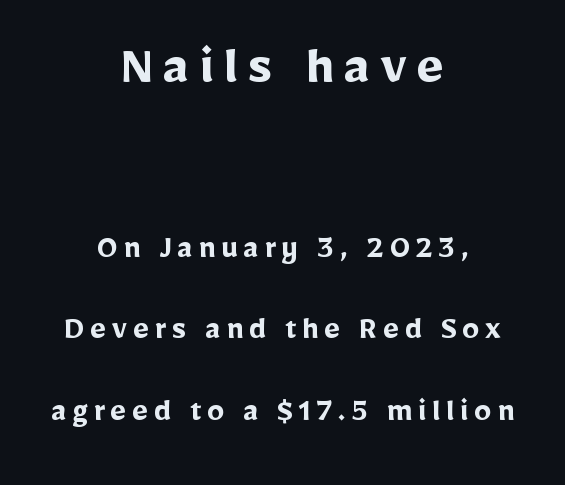
Q: Is the text bold? A: Yes.
Q: Is the text italic (slanted)? A: No, it is upright.
Q: Is the typeface a serif or a sans-serif typeface? A: Sans-serif.
Q: Is the text underlined? A: No.
Q: How is the paragraph aligned? A: Centered.
Q: Is the spacing between lines tight, normal or loose? A: Loose.
Q: Which block of text is set in a larger size, the first (top) or the second (bottom)? A: The first (top) one.
Q: Width (condensed, normal, or wide)? A: Normal.
Q: Stroke contrast? A: Low.
Q: x-height? A: Medium.
Q: Monospaced? A: No.
